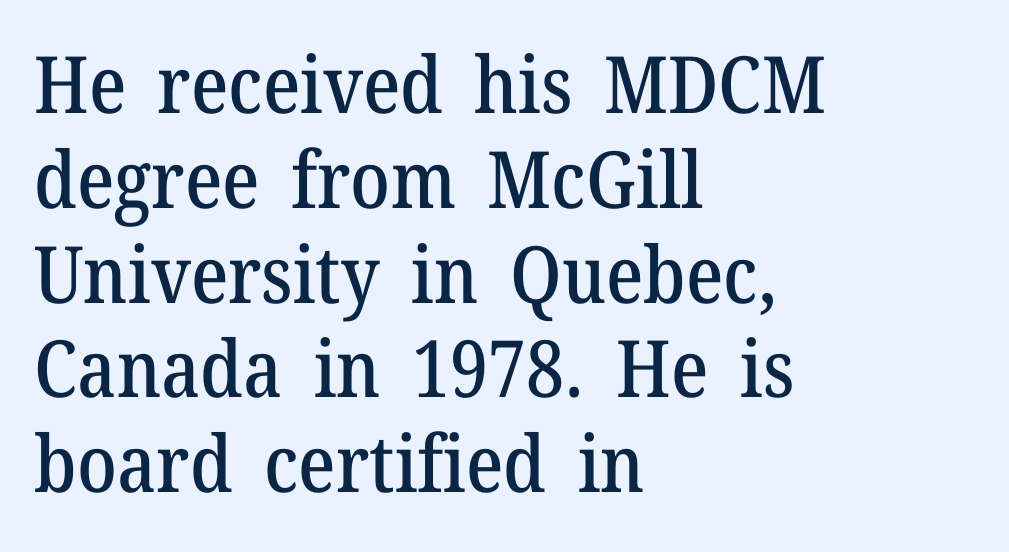
Q: Is the text italic (slanted)? A: No, it is upright.
Q: Is the typeface a serif or a sans-serif typeface? A: Serif.
Q: Is the text underlined? A: No.
Q: How is the paragraph aligned? A: Left-aligned.
Q: Is the spacing between letters normal or unusually wide? A: Normal.
Q: Width (condensed, normal, or wide)? A: Normal.
Q: Stroke contrast? A: Medium.
Q: x-height? A: Medium.
Q: Monospaced? A: No.
